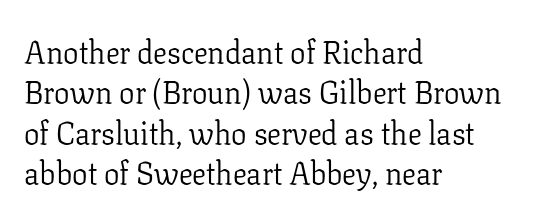
{"serif": "yes", "italic": "no", "bold": "no", "weight": "light", "width": "normal", "stroke_contrast": "low", "x_height": "medium", "monospaced": "no", "underline": "no", "align": "left", "line_spacing": "normal", "line_spacing_ratio": 1.3, "letter_spacing": "normal", "letter_spacing_em": 0.0, "glyph_px": 31}
